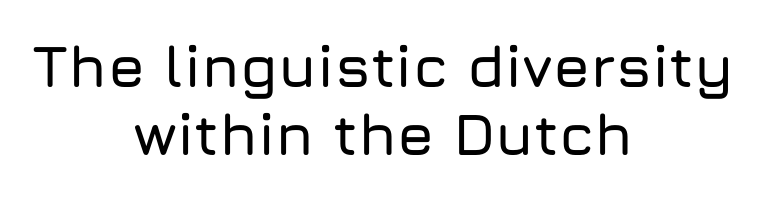
Q: Is the text italic (slanted)? A: No, it is upright.
Q: Is the typeface a serif or a sans-serif typeface? A: Sans-serif.
Q: Is the text underlined? A: No.
Q: How is the paragraph aligned? A: Centered.
Q: Is the spacing between letters normal or unusually wide? A: Normal.
Q: Width (condensed, normal, or wide)? A: Normal.
Q: Stroke contrast? A: Low.
Q: x-height? A: Medium.
Q: Monospaced? A: No.
